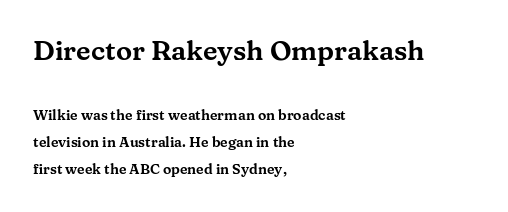
Q: Is the text italic (slanted)? A: No, it is upright.
Q: Is the text underlined? A: No.
Q: How is the paragraph aligned? A: Left-aligned.
Q: Is the spacing between letters normal or unusually wide? A: Normal.
Q: Is the spacing between lines tight, normal or loose? A: Loose.
Q: Which block of text is set in a larger size, the first (top) or the second (bottom)? A: The first (top) one.
